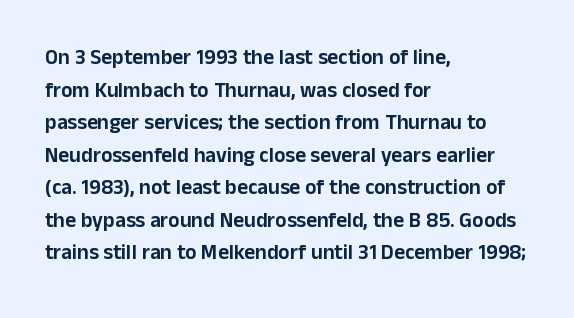
The line-height multiplier appears to be the usual default. Posture: straight, roman, zero tilt. This sample uses plain, unmodified letter spacing. No word sits above an underline.
